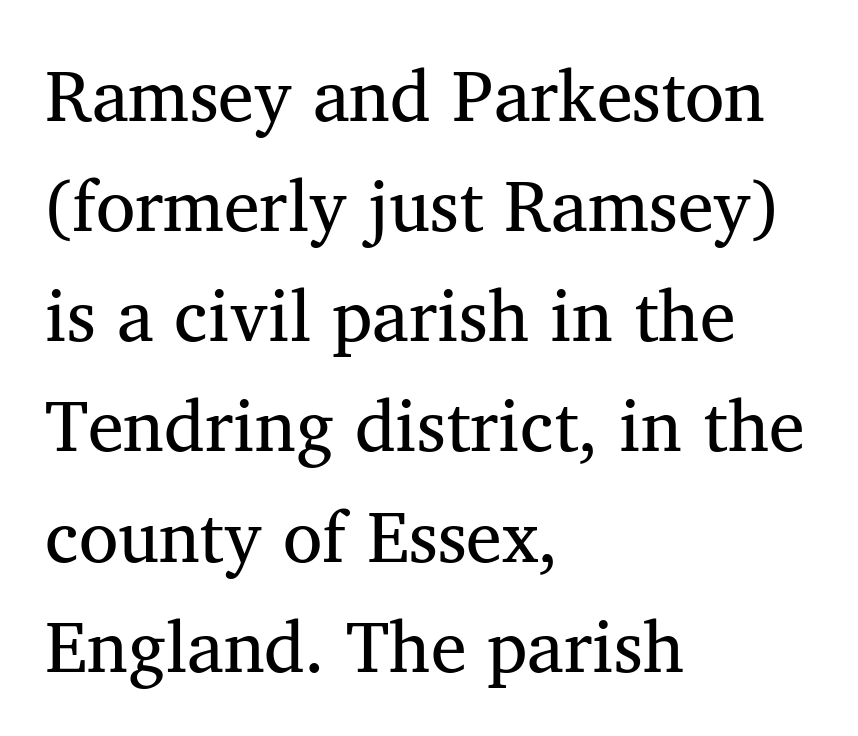
Ascenders rise straight up at ninety degrees. Normally led — the rows are evenly, conventionally spaced. Is this a fixed-width face? No — the glyphs have proportional, varying widths. The line texture is even and compact thanks to regular tracking. This is not heavy type; no bold has been used.
